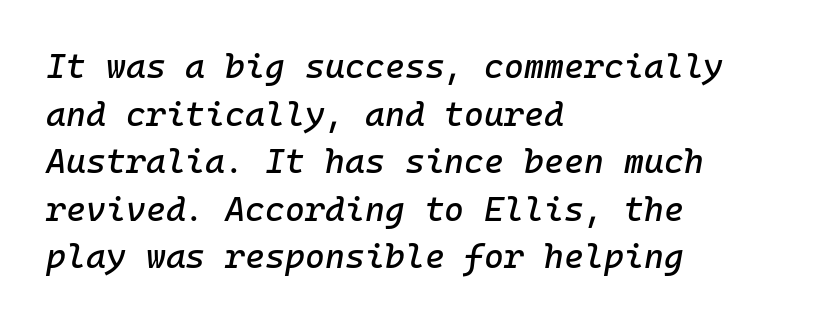
Q: Is the text italic (slanted)? A: Yes, it leans right by about 10 degrees.
Q: Is the text underlined? A: No.
Q: How is the paragraph aligned? A: Left-aligned.
Q: Is the spacing between letters normal or unusually wide? A: Normal.
Q: Is the spacing between lines tight, normal or loose? A: Normal.
Q: Width (condensed, normal, or wide)? A: Normal.
Q: Stroke contrast? A: Low.
Q: x-height? A: Medium.
Q: Monospaced? A: Yes.
